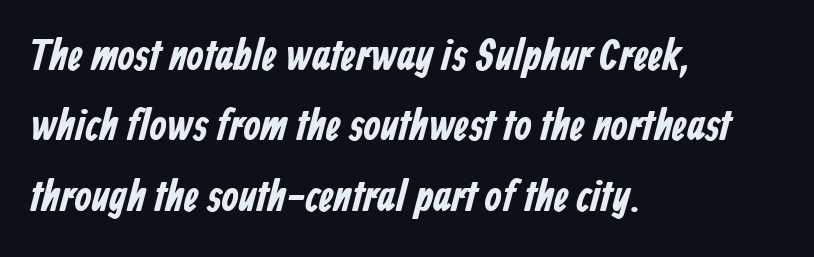
Q: Is the text bold? A: Yes.
Q: Is the typeface a serif or a sans-serif typeface? A: Sans-serif.
Q: Is the text underlined? A: No.
Q: How is the paragraph aligned? A: Left-aligned.
Q: Is the spacing between letters normal or unusually wide? A: Normal.
Q: Is the spacing between lines tight, normal or loose? A: Normal.
Q: Width (condensed, normal, or wide)? A: Condensed.
Q: Stroke contrast? A: Low.
Q: x-height? A: Medium.
Q: Monospaced? A: No.
